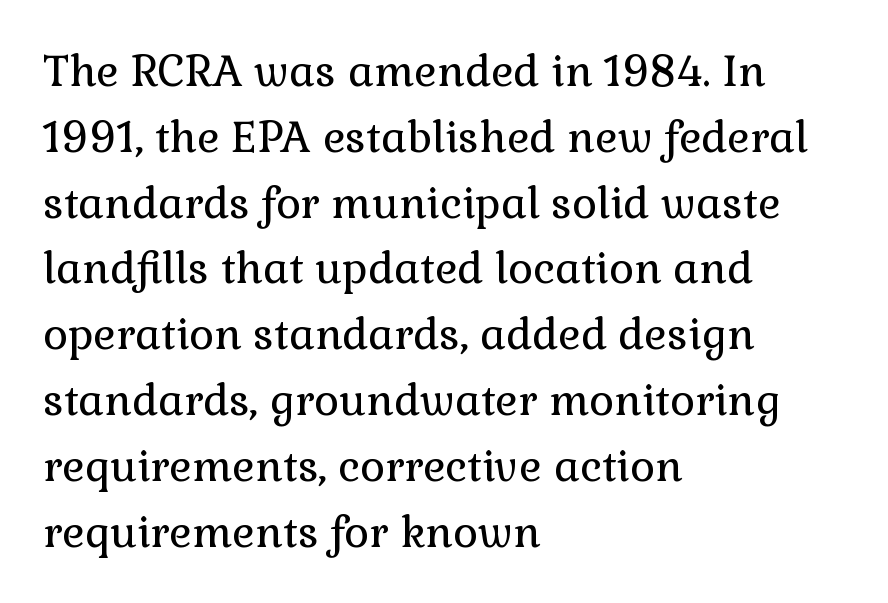
Upright lettering throughout. Students, observe: this is what conventionally led text looks like. A typesetter would label this face a serif. Check the space under the baseline: it is left empty.
